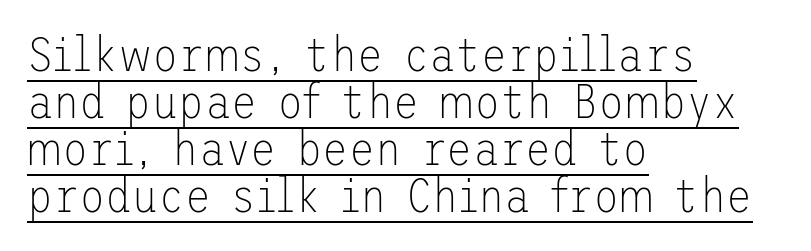
{"serif": "no", "italic": "no", "bold": "no", "weight": "thin", "width": "normal", "stroke_contrast": "low", "x_height": "medium", "underline": "yes", "align": "left", "line_spacing": "tight", "line_spacing_ratio": 0.98, "letter_spacing": "normal", "letter_spacing_em": 0.0, "glyph_px": 48}
